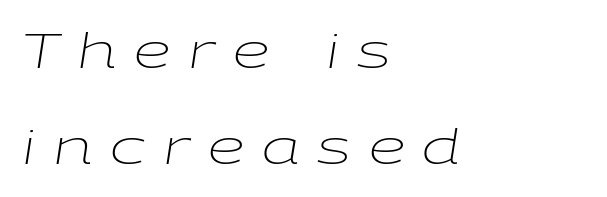
{"italic": "yes", "lean": "right", "slant_degrees": 9, "bold": "no", "weight": "light", "width": "wide", "stroke_contrast": "low", "x_height": "medium", "monospaced": "no", "underline": "no", "align": "left", "line_spacing": "loose", "line_spacing_ratio": 2.04, "letter_spacing": "wide", "letter_spacing_em": 0.38, "glyph_px": 47}
